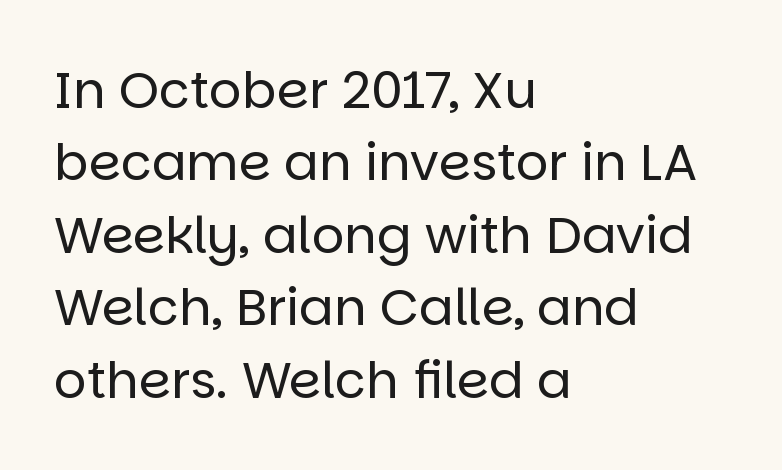
In terms of posture, this sample is upright. You could not count columns in this text — the font is proportionally spaced. Regarding serifs, this sample does without them. The face used here is rendered with its standard letterfit. Normally led — the rows are evenly, conventionally spaced. The gap between lines stays unmarked.
